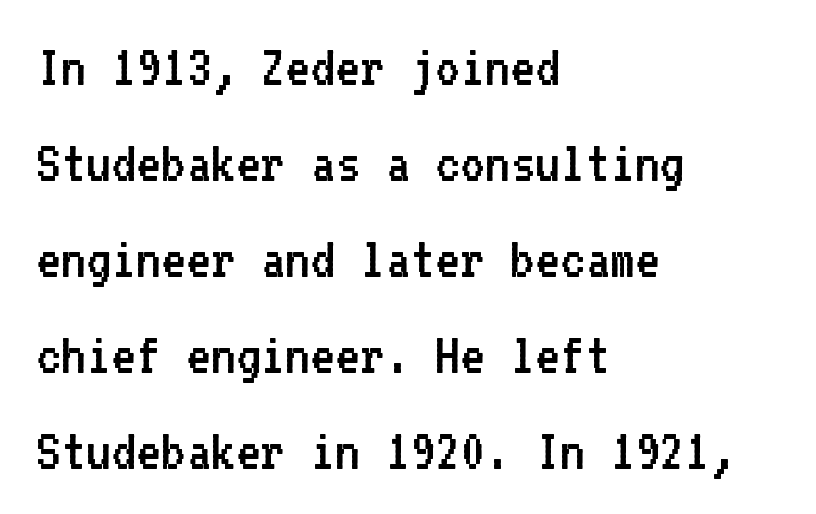
{"serif": "no", "italic": "no", "bold": "no", "weight": "regular", "width": "normal", "stroke_contrast": "low", "x_height": "medium", "monospaced": "yes", "underline": "no", "align": "left", "line_spacing": "normal", "line_spacing_ratio": 1.6, "letter_spacing": "normal", "letter_spacing_em": 0.0, "glyph_px": 60}
